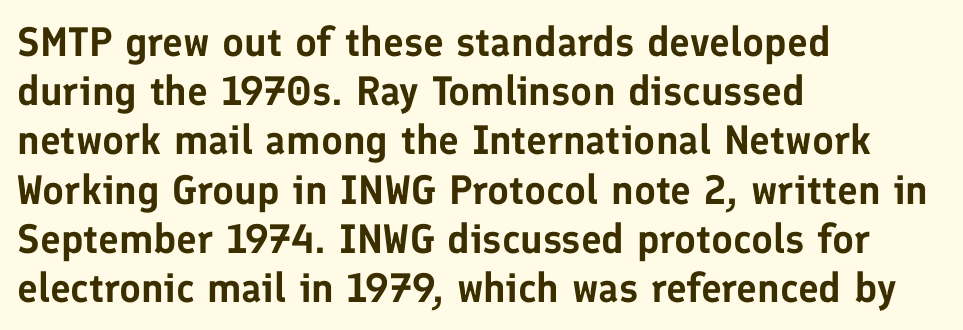
The image shows 41 px sans-serif type, upright; set left-aligned, line spacing 1.2x, normal letter spacing, not underlined; low stroke contrast and a medium x-height.
